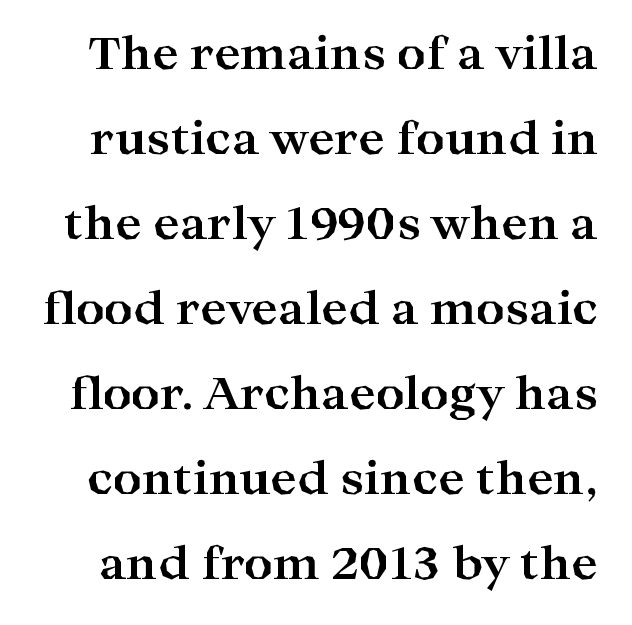
{"serif": "yes", "italic": "no", "bold": "yes", "weight": "bold", "width": "wide", "stroke_contrast": "high", "x_height": "medium", "monospaced": "no", "underline": "no", "line_spacing_ratio": 1.89, "letter_spacing": "normal", "letter_spacing_em": 0.0, "glyph_px": 45}
